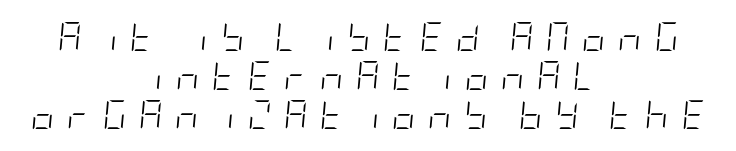
{"italic": "yes", "lean": "right", "slant_degrees": 5, "bold": "no", "weight": "light", "width": "condensed", "stroke_contrast": "low", "x_height": "large", "underline": "no", "align": "center", "line_spacing": "normal", "line_spacing_ratio": 1.34, "letter_spacing": "wide", "letter_spacing_em": 0.43, "glyph_px": 29}
